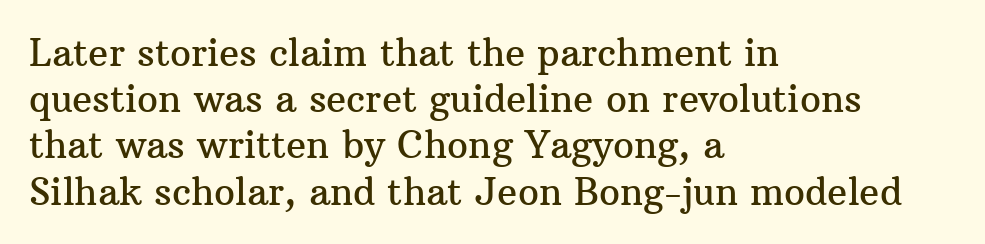
These lines are composed in type with serifs. Posture: upright roman. Note the varied advance widths — an 'i' is clearly narrower than an 'm'. Whoever set this chose a conventional vertical rhythm. The passage shown is not underscored anywhere. These lines stack with their left ends in a neat column.
